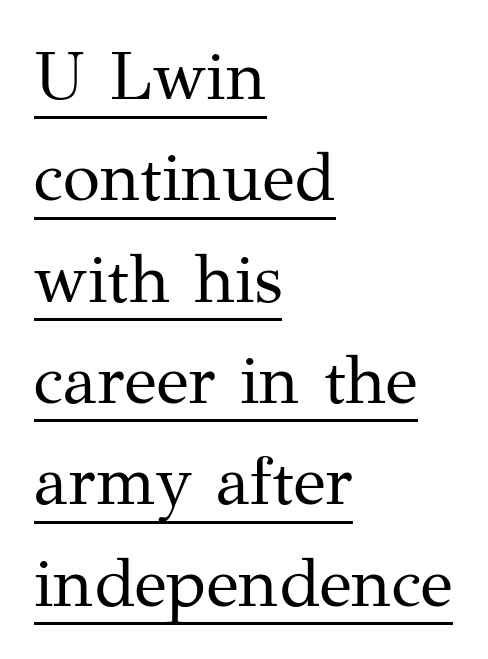
The image shows 68 px regular-weight serif type, upright; set left-aligned, normal line spacing (1.49x), normal letter spacing, underlined; medium stroke contrast and a medium x-height.
